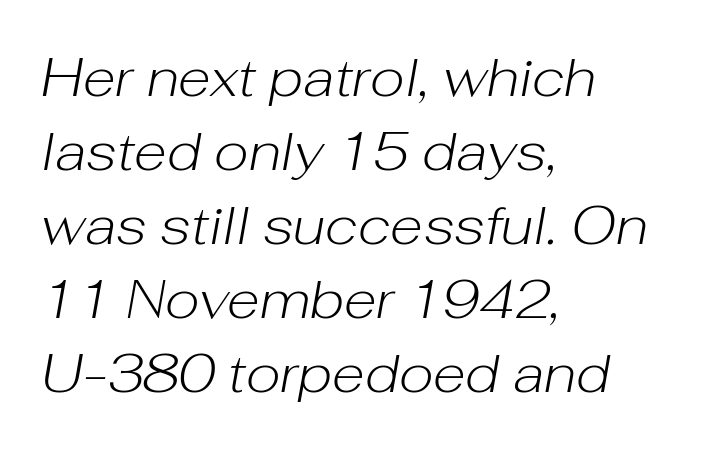
The image shows 54 px light type, italic (leaning right); set left-aligned, normal line spacing (1.37x), normal letter spacing, not underlined; low stroke contrast and a medium x-height.
